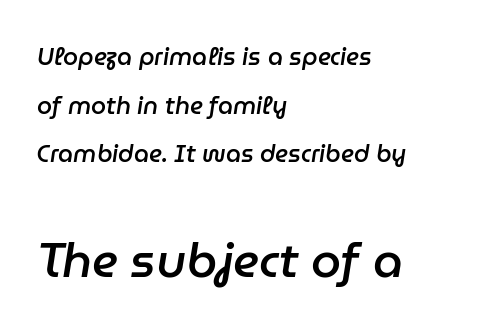
Is the type bold? Partly — it's a semibold, heavier than regular but not fully bold. Between these two stacked blocks, the lower one wins on size. Quick note: underline off. In terms of letterspacing, this is plain default setting. Is the type slanted? Yes — the strokes lean at a clear angle.
